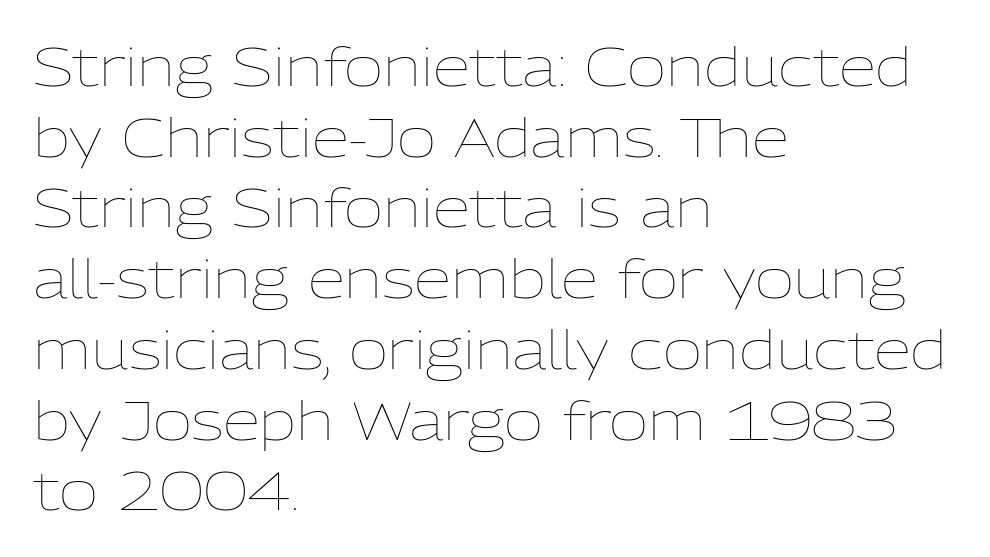
{"italic": "no", "bold": "no", "weight": "thin", "width": "normal", "stroke_contrast": "low", "x_height": "medium", "monospaced": "no", "underline": "no", "align": "left", "line_spacing": "normal", "line_spacing_ratio": 1.31, "letter_spacing": "normal", "letter_spacing_em": 0.0, "glyph_px": 54}
